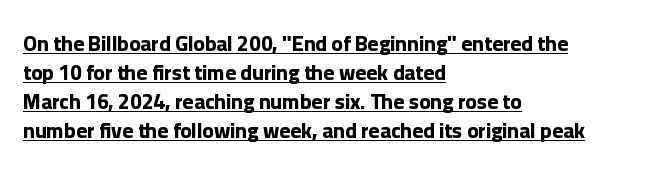
Q: Is the text bold? A: Yes.
Q: Is the text italic (slanted)? A: No, it is upright.
Q: Is the text underlined? A: Yes.
Q: How is the paragraph aligned? A: Left-aligned.
Q: Is the spacing between letters normal or unusually wide? A: Normal.
Q: Is the spacing between lines tight, normal or loose? A: Normal.
